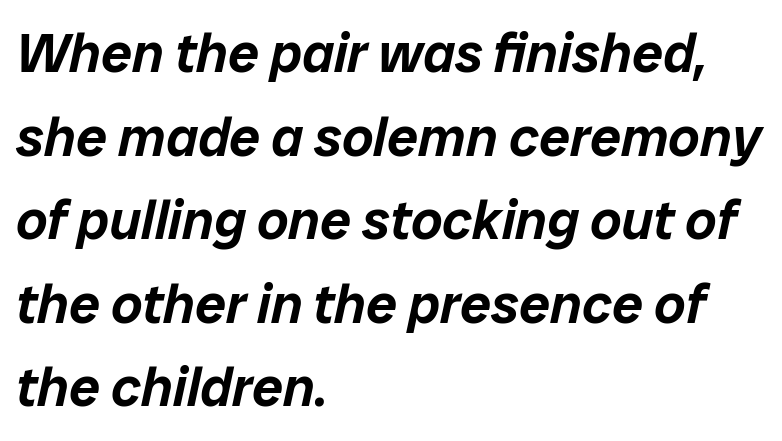
The image shows 55 px text type, italic (leaning right); set left-aligned, normal line spacing (1.52x), normal letter spacing, not underlined; low stroke contrast and a medium x-height.
